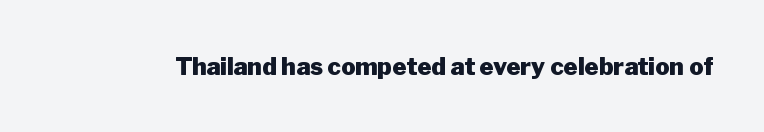
{"italic": "no", "bold": "yes", "underline": "no", "letter_spacing": "normal", "letter_spacing_em": 0.0, "glyph_px": 24}
